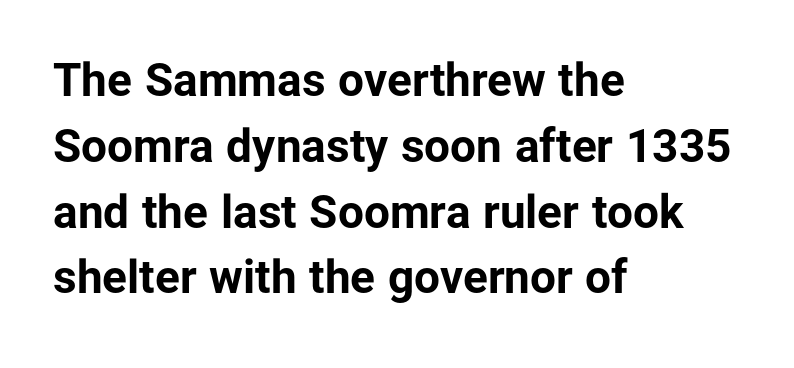
Interline gaps are of average width in this sample. How are the letters spaced? Ordinarily, with no added tracking. The zone under the glyphs is completely vacant. Does the weight exceed regular? Yes, all the way to bold.
